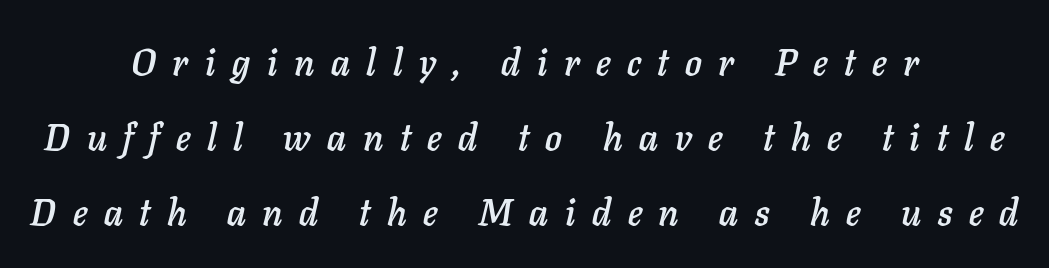
The passage is arranged like a title page — every line centered. Widely set lines give the paragraph a tall, airy silhouette. Decoration check: the copy has no underline. Style check: oblique. How are the letters spaced? Widely, with obvious added tracking. These lines are rendered in a variable-pitch font.
